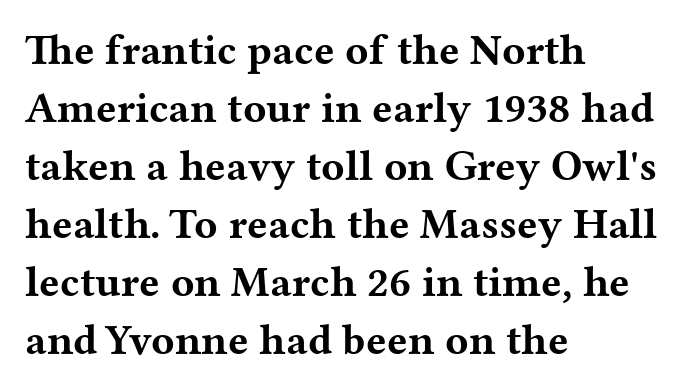
{"serif": "yes", "italic": "no", "bold": "yes", "weight": "bold", "width": "wide", "stroke_contrast": "medium", "x_height": "medium", "monospaced": "no", "underline": "no", "align": "left", "line_spacing": "normal", "line_spacing_ratio": 1.35, "letter_spacing": "normal", "letter_spacing_em": 0.0, "glyph_px": 43}
